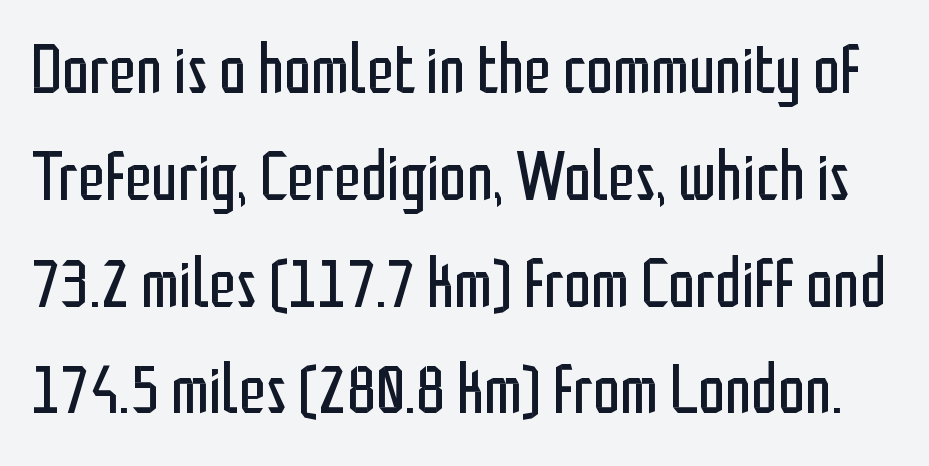
{"serif": "no", "italic": "no", "bold": "no", "weight": "regular", "width": "condensed", "stroke_contrast": "low", "x_height": "medium", "monospaced": "no", "underline": "no", "line_spacing": "normal", "line_spacing_ratio": 1.57, "letter_spacing": "normal", "letter_spacing_em": 0.0, "glyph_px": 68}
